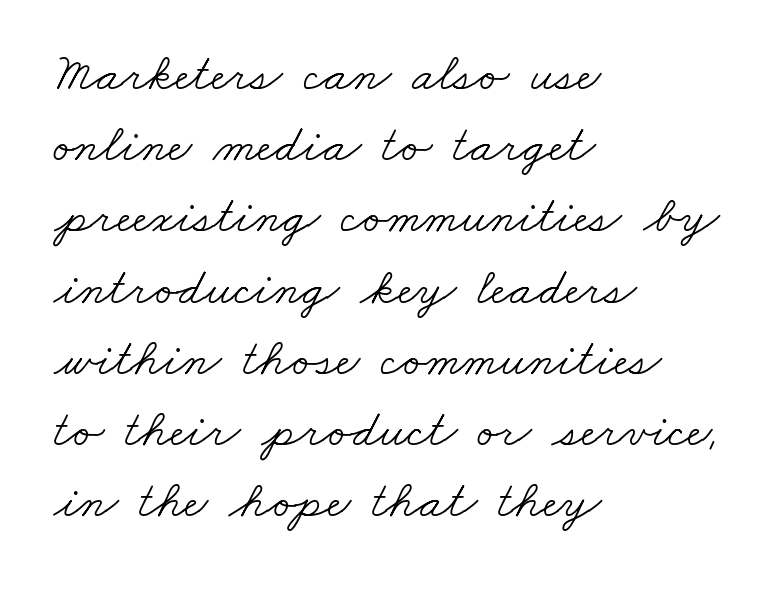
The image shows 52 px light, wide serif type; set left-aligned, normal line spacing (1.37x), normal letter spacing, not underlined; low stroke contrast and a small x-height.
